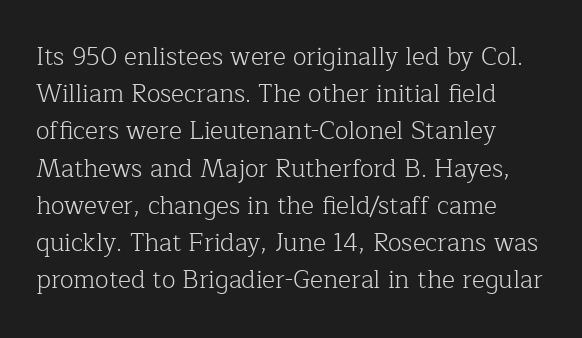
Q: Is the text bold? A: No.
Q: Is the text italic (slanted)? A: No, it is upright.
Q: Is the text underlined? A: No.
Q: Is the spacing between letters normal or unusually wide? A: Normal.
Q: Is the spacing between lines tight, normal or loose? A: Normal.
